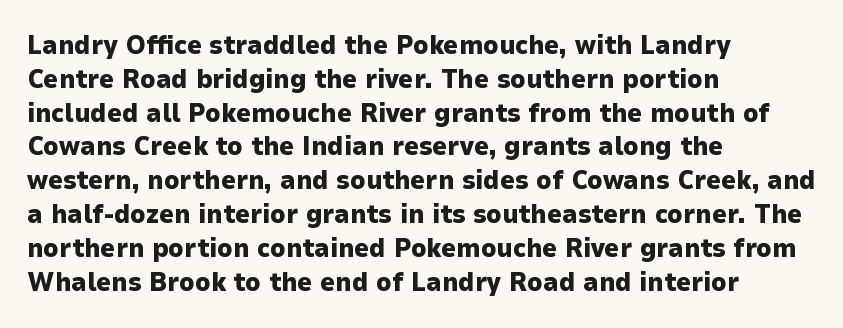
Q: Is the text bold? A: Yes.
Q: Is the text italic (slanted)? A: No, it is upright.
Q: Is the text underlined? A: No.
Q: How is the paragraph aligned? A: Left-aligned.
Q: Is the spacing between letters normal or unusually wide? A: Normal.
Q: Is the spacing between lines tight, normal or loose? A: Normal.
